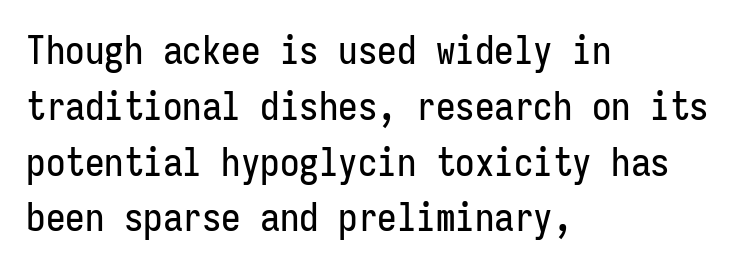
{"serif": "no", "italic": "no", "width": "condensed", "stroke_contrast": "low", "x_height": "medium", "monospaced": "yes", "underline": "no", "align": "left", "line_spacing": "normal", "line_spacing_ratio": 1.43, "letter_spacing": "normal", "letter_spacing_em": 0.0, "glyph_px": 39}
